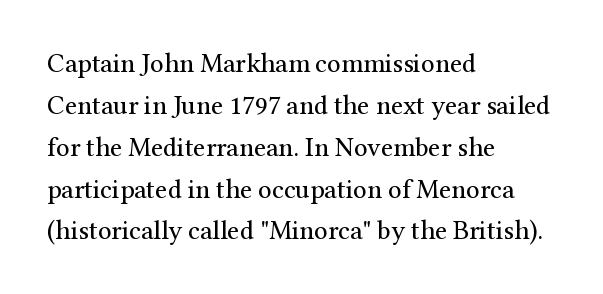
Q: Is the text bold? A: No.
Q: Is the text italic (slanted)? A: No, it is upright.
Q: Is the text underlined? A: No.
Q: How is the paragraph aligned? A: Left-aligned.
Q: Is the spacing between letters normal or unusually wide? A: Normal.
Q: Is the spacing between lines tight, normal or loose? A: Normal.
